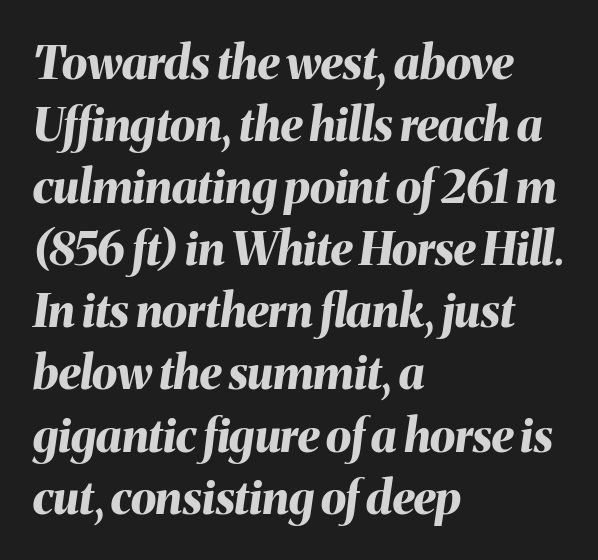
One glance says typical: line gaps are just what's usual. Typesetter's note: full bold, strokes at maximum text heaviness. Check under the words: just untouched page. The lines in this sample share a left origin and differ only in where they stop. Characters follow at the spacing the type designer built in.
